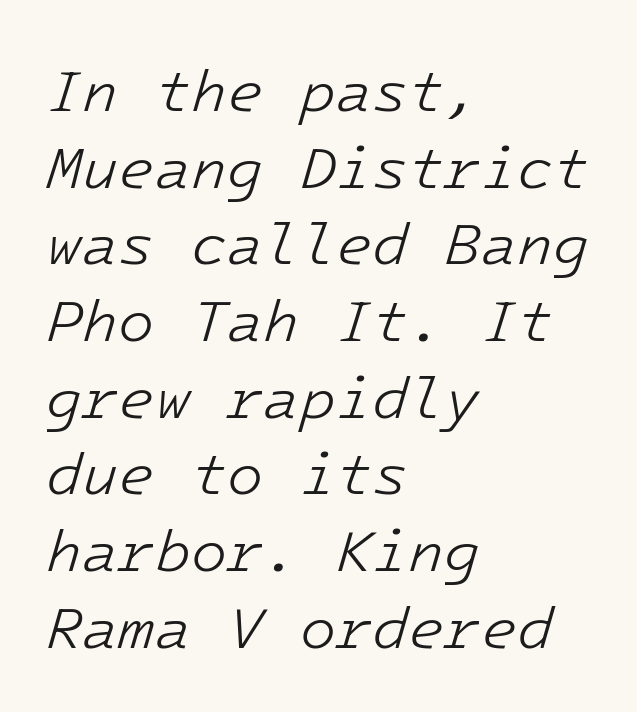
The image shows 59 px light type, italic (leaning right), monospaced; set left-aligned, normal line spacing (1.3x), normal letter spacing, not underlined; low stroke contrast and a medium x-height.
